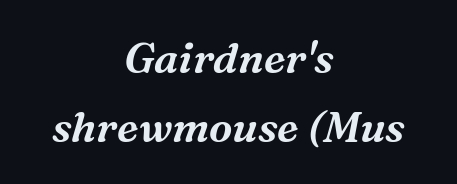
The passage shown has conventional tracking throughout. Here the designer chose a conventional face with non-uniform glyph widths. The typeface chosen for these lines features serifs. Notice how the stems are inclined rather than vertical — that's the hallmark of italics.
